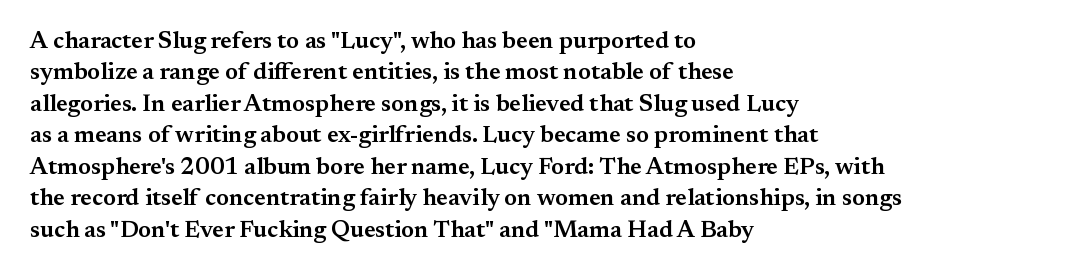
Students, this is semibold: more ink than regular, less than bold. Descender tails drop into unmarked territory. Reading down the block, your eye returns to a fixed left position each line. Do the letters lean? They stand straight. The space between consecutive lines is moderate.
